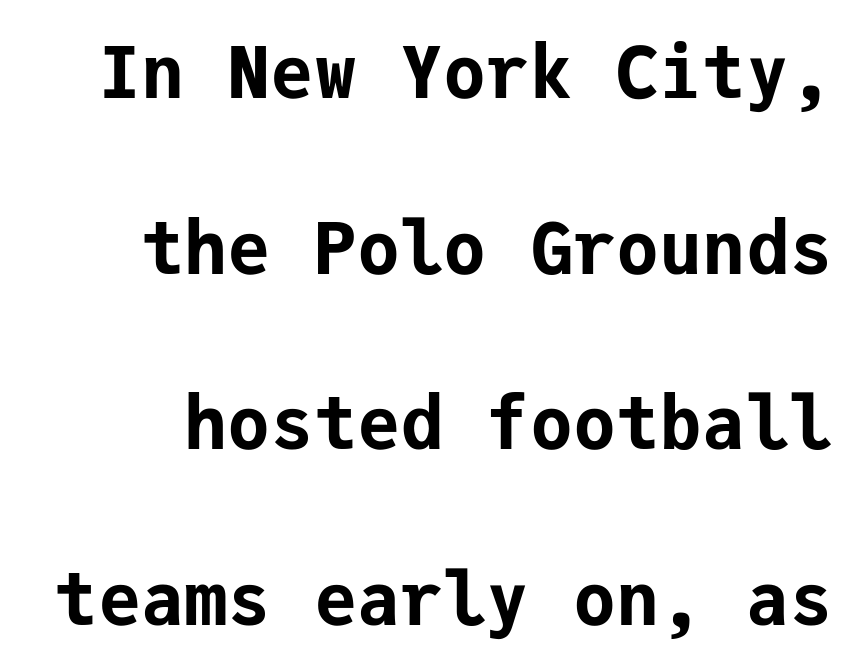
The image shows 72 px bold sans-serif type, upright, monospaced; set loose line spacing (2.44x), normal letter spacing, not underlined; low stroke contrast and a medium x-height.
